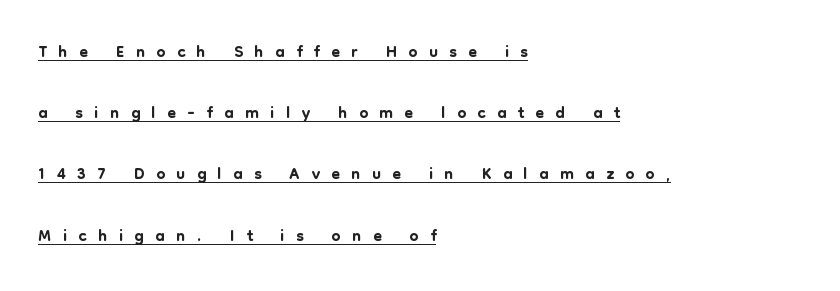
Q: Is the text italic (slanted)? A: No, it is upright.
Q: Is the text underlined? A: Yes.
Q: How is the paragraph aligned? A: Left-aligned.
Q: Is the spacing between letters normal or unusually wide? A: Unusually wide.
Q: Is the spacing between lines tight, normal or loose? A: Loose.
